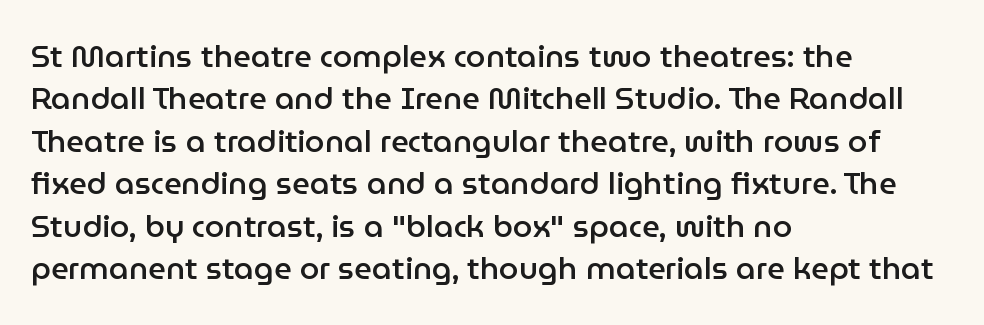
Q: Is the text bold? A: Semi-bold.
Q: Is the text italic (slanted)? A: No, it is upright.
Q: Is the typeface a serif or a sans-serif typeface? A: Sans-serif.
Q: Is the text underlined? A: No.
Q: How is the paragraph aligned? A: Left-aligned.
Q: Is the spacing between letters normal or unusually wide? A: Normal.
Q: Is the spacing between lines tight, normal or loose? A: Normal.
Q: Width (condensed, normal, or wide)? A: Normal.
Q: Stroke contrast? A: Low.
Q: x-height? A: Medium.
Q: Monospaced? A: No.
